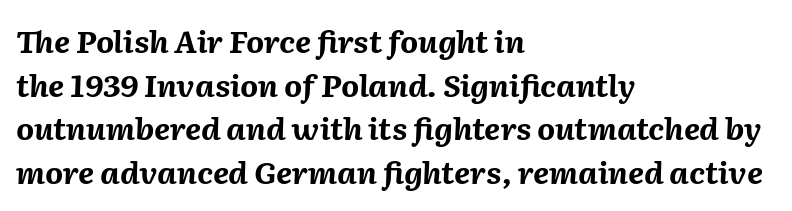
Q: Is the text bold? A: Yes.
Q: Is the text italic (slanted)? A: Yes, it leans right by about 2 degrees.
Q: Is the text underlined? A: No.
Q: How is the paragraph aligned? A: Left-aligned.
Q: Is the spacing between letters normal or unusually wide? A: Normal.
Q: Is the spacing between lines tight, normal or loose? A: Normal.
Q: Width (condensed, normal, or wide)? A: Normal.
Q: Stroke contrast? A: Medium.
Q: x-height? A: Medium.
Q: Monospaced? A: No.
